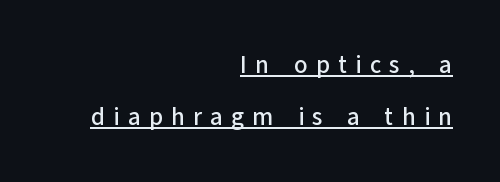
{"italic": "no", "underline": "yes", "align": "right", "line_spacing": "loose", "line_spacing_ratio": 2.16, "letter_spacing": "wide", "letter_spacing_em": 0.35, "glyph_px": 24}
